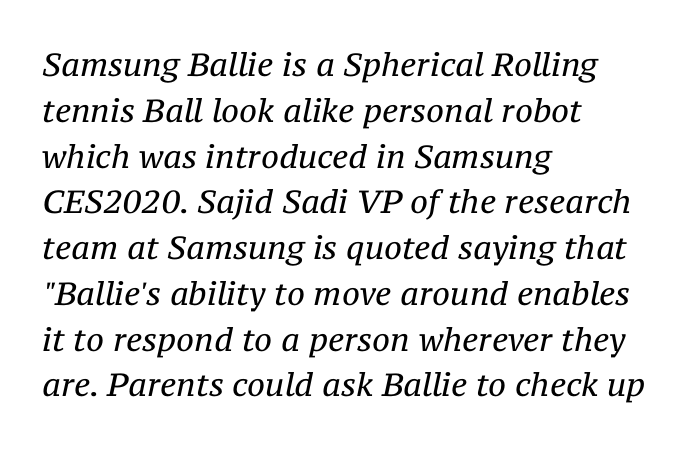
Stroke terminals: seriffed. Caption: multi-line text, flush left, ragged right. Baseline-to-baseline distance is the conventional proportion of letter height. The gaps between neighbouring characters are ordinary and unremarkable. This sample has the flowing, uneven cadence of proportional lettering.
